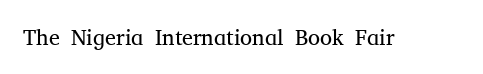
{"italic": "no", "bold": "no", "underline": "no", "letter_spacing": "normal", "letter_spacing_em": 0.0, "glyph_px": 22}
